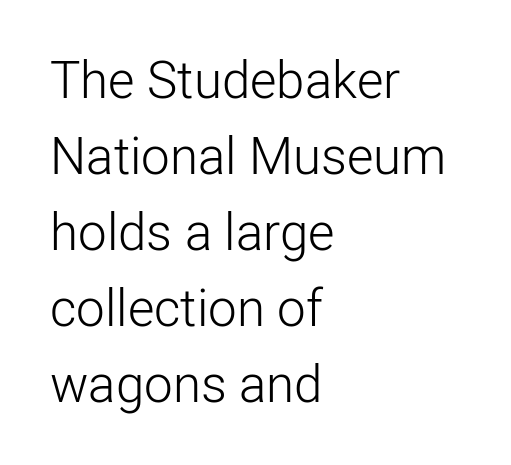
The image shows 51 px light sans-serif type, upright; set left-aligned, normal line spacing (1.49x), normal letter spacing, not underlined; low stroke contrast and a medium x-height.
